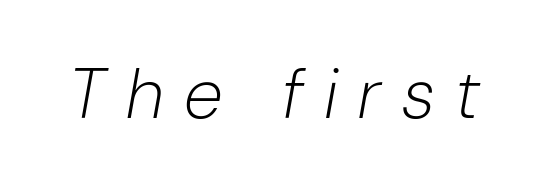
{"italic": "yes", "lean": "right", "slant_degrees": 10, "bold": "no", "weight": "light", "width": "condensed", "stroke_contrast": "low", "x_height": "medium", "monospaced": "no", "underline": "no", "letter_spacing": "wide", "letter_spacing_em": 0.32, "glyph_px": 71}
